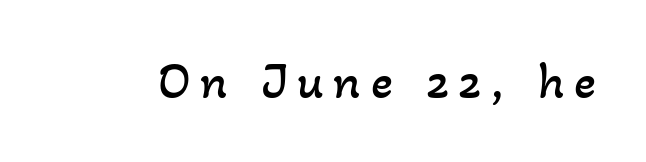
{"bold": "no", "weight": "regular", "width": "normal", "stroke_contrast": "low", "x_height": "small", "monospaced": "no", "underline": "no", "glyph_px": 51}
